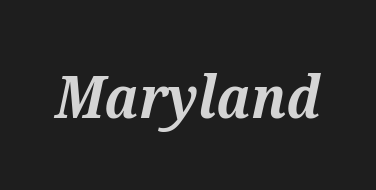
The image shows 59 px bold serif type, italic (leaning right); set normal letter spacing, not underlined; medium stroke contrast and a medium x-height.
